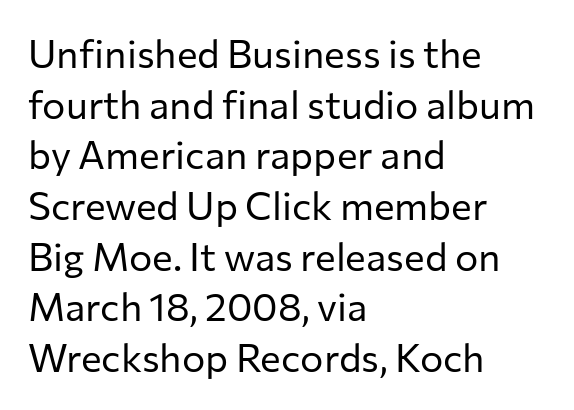
Proportional: the letters do not fall into vertical columns. You can tell from the bare stems that sans-serif type was used. You can tell it's not italic because the verticals are truly vertical. The lines are quadded left. Beneath every word, the page is bare.
